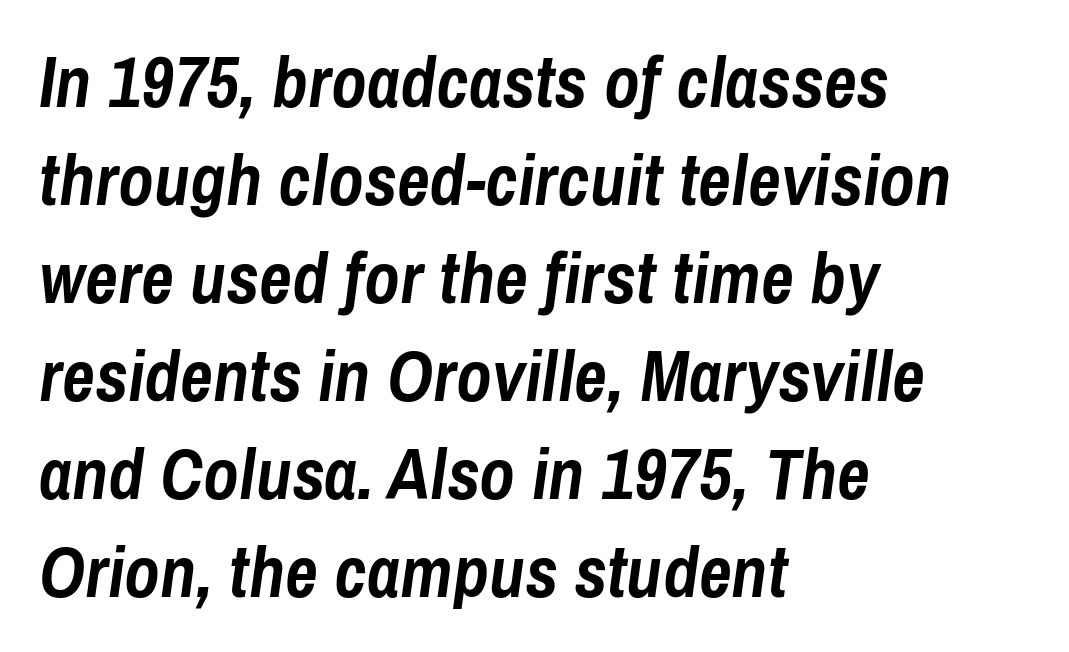
The image shows 72 px semibold, condensed type, italic (leaning right); set left-aligned, normal line spacing (1.36x), normal letter spacing, not underlined; low stroke contrast and a medium x-height.
